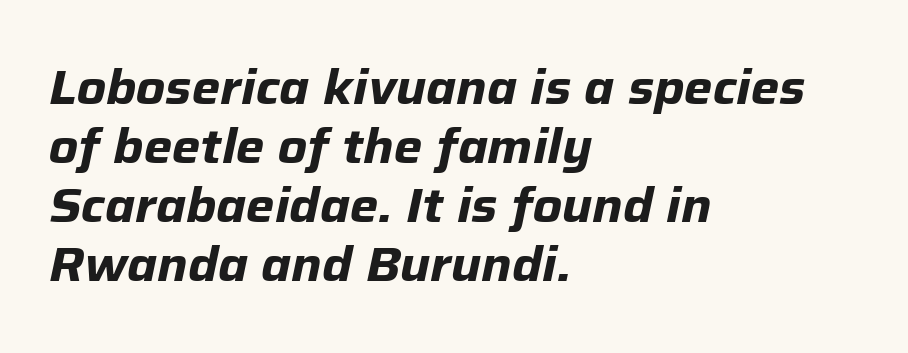
The image shows 48 px bold type, italic (leaning right); set left-aligned, line spacing 1.23x, normal letter spacing, not underlined; low stroke contrast and a medium x-height.
